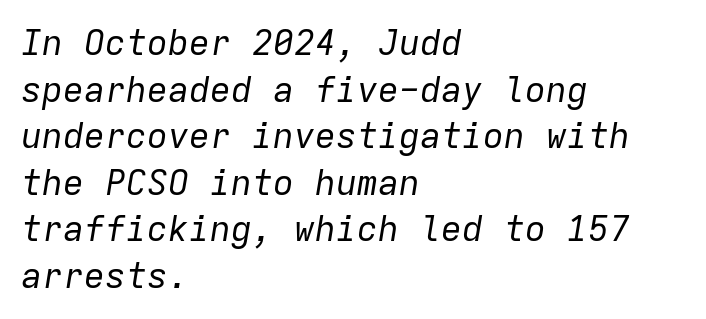
Q: Is the text bold? A: No.
Q: Is the text italic (slanted)? A: Yes, it leans right by about 9 degrees.
Q: Is the text underlined? A: No.
Q: How is the paragraph aligned? A: Left-aligned.
Q: Is the spacing between letters normal or unusually wide? A: Normal.
Q: Is the spacing between lines tight, normal or loose? A: Normal.
Q: Width (condensed, normal, or wide)? A: Normal.
Q: Stroke contrast? A: Low.
Q: x-height? A: Medium.
Q: Monospaced? A: Yes.
